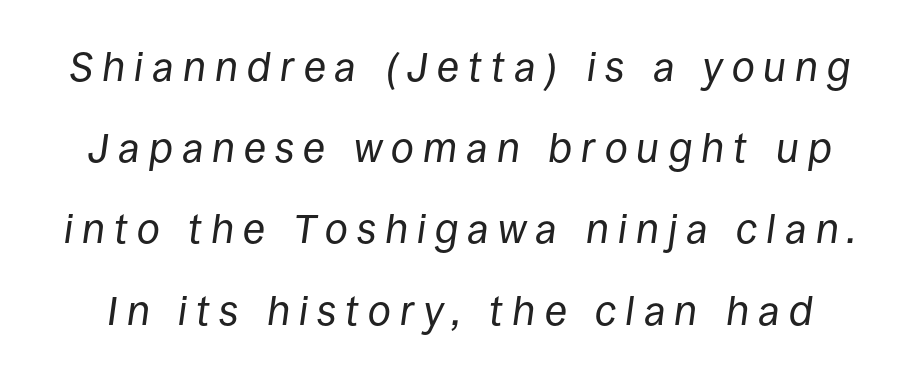
In terms of posture, this sample is oblique. No extra ink here — the face is not bold. The tracking reads as deliberately expanded to a designer's eye. Here the designer chose a conventional face with non-uniform glyph widths. Clear beneath every line of the passage.
